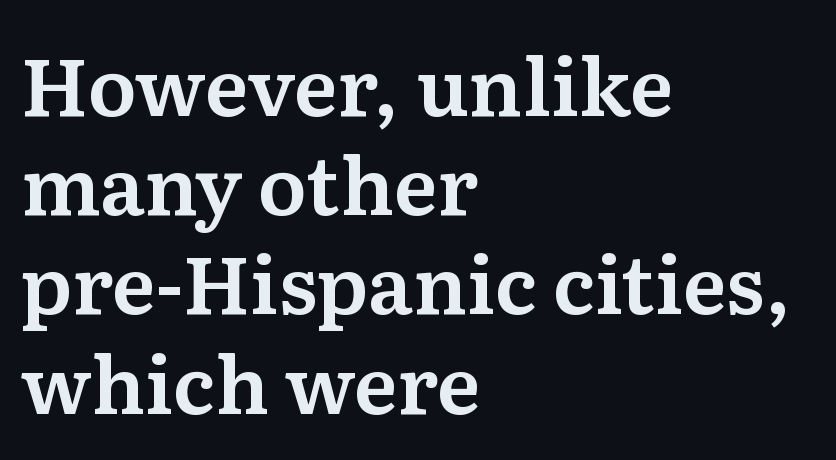
The image shows 80 px serif type, upright; set left-aligned, line spacing 1.24x, normal letter spacing, not underlined; medium stroke contrast and a medium x-height.
